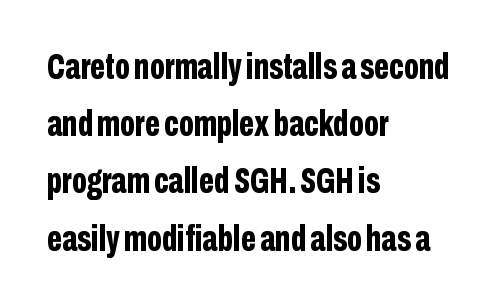
The image shows 36 px bold, condensed sans-serif type, upright; set left-aligned, normal line spacing (1.59x), normal letter spacing, not underlined; low stroke contrast and a medium x-height.
